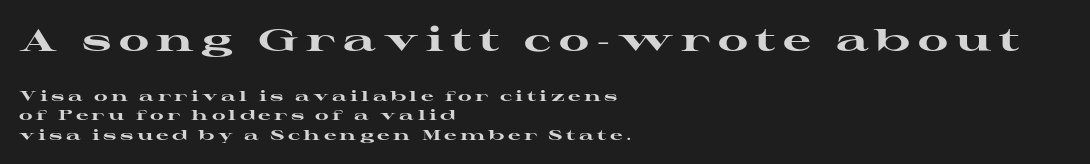
This is heavy type, rendered in bold. The lettering stays uniformly vertical, giving the passage a roman look. Beneath every word, the page is bare. The type is letterspaced generously, with wide tracking. Small tapered or slab feet sit at the stroke ends, so this counts as serif. Character widths vary here, with narrow letters taking less room than wide ones.
